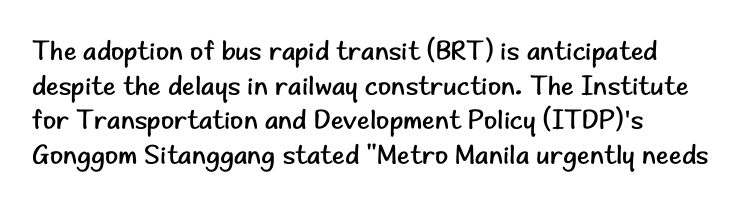
{"italic": "no", "bold": "no", "underline": "no", "align": "left", "line_spacing": "normal", "line_spacing_ratio": 1.28, "letter_spacing": "normal", "letter_spacing_em": 0.0, "glyph_px": 27}
